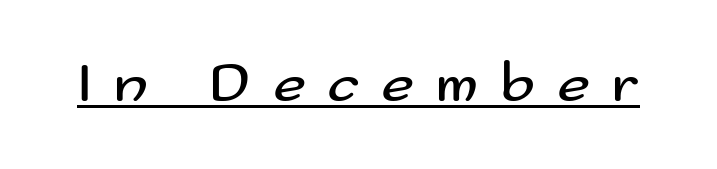
Q: Is the text bold? A: No.
Q: Is the text italic (slanted)? A: No, it is upright.
Q: Is the typeface a serif or a sans-serif typeface? A: Sans-serif.
Q: Is the text underlined? A: Yes.
Q: Is the spacing between letters normal or unusually wide? A: Unusually wide.
Q: Width (condensed, normal, or wide)? A: Wide.
Q: Stroke contrast? A: Medium.
Q: x-height? A: Small.
Q: Monospaced? A: No.
